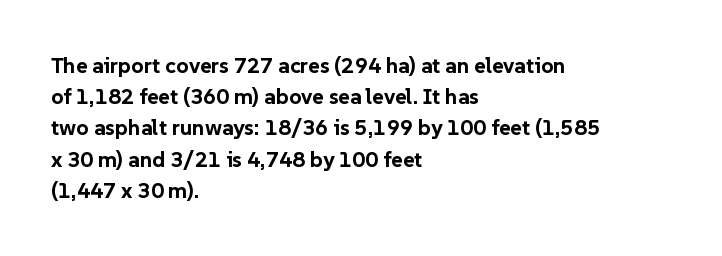
In CSS terms this would be text-align: left. Baseline-to-baseline distance is the conventional proportion of letter height. Notice how the stems are strictly vertical — no italics here. The space beneath each line is pristine and unruled. Spacing between characters is what you'd get straight out of the box. The passage shown is emphatically bold.
